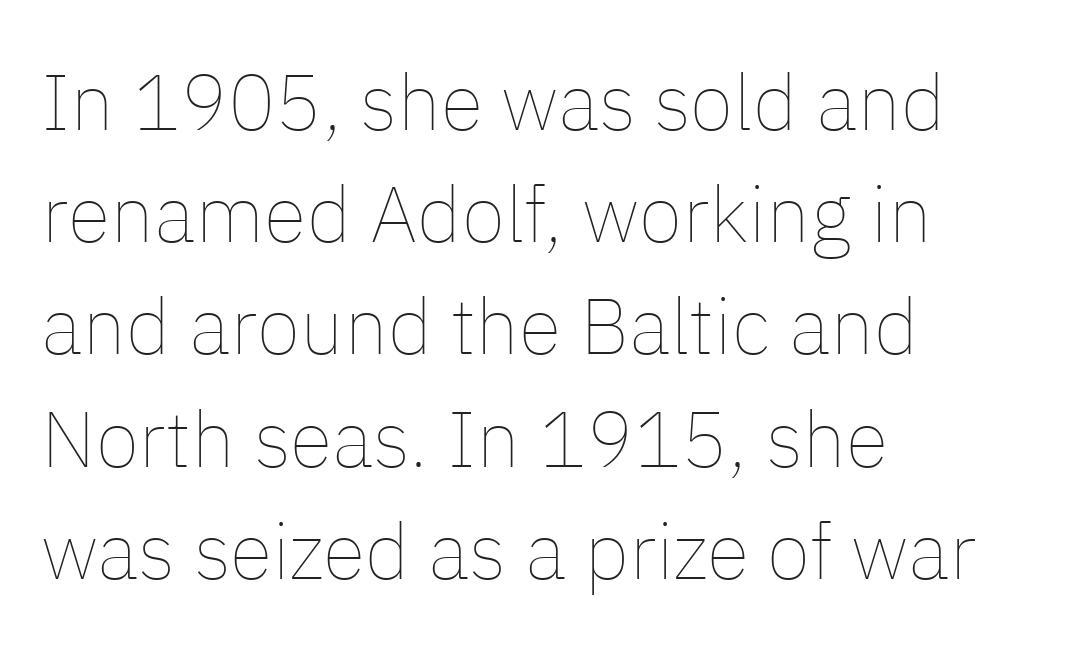
The image shows 79 px thin type, upright; set left-aligned, normal line spacing (1.42x), normal letter spacing, not underlined; low stroke contrast and a medium x-height.
